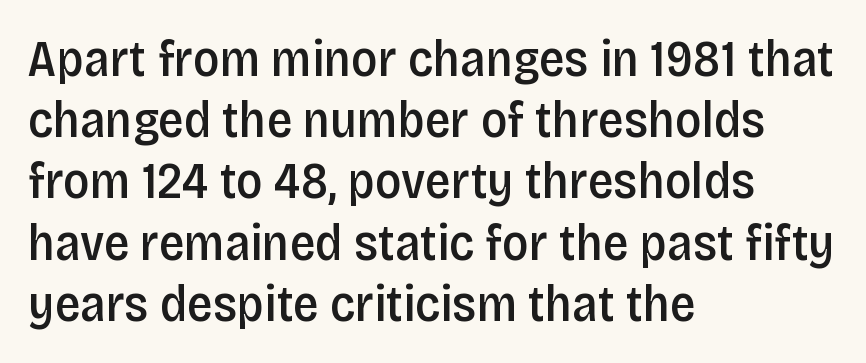
Does the copy run flush right? No — it runs flush left. Standard letterfit; no display-style spreading of the glyphs. Is this a fixed-width face? No — the glyphs have proportional, varying widths. This is roman type, the default non-slanted kind.
